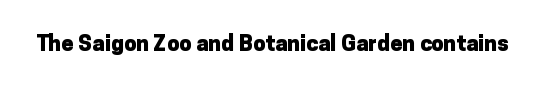
Q: Is the text bold? A: Yes.
Q: Is the text italic (slanted)? A: No, it is upright.
Q: Is the text underlined? A: No.
Q: Is the spacing between letters normal or unusually wide? A: Normal.
